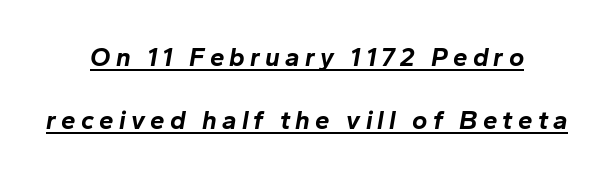
{"italic": "yes", "lean": "right", "slant_degrees": 10, "bold": "yes", "underline": "yes", "align": "center", "line_spacing": "loose", "line_spacing_ratio": 2.41, "letter_spacing": "wide", "letter_spacing_em": 0.2, "glyph_px": 26}
